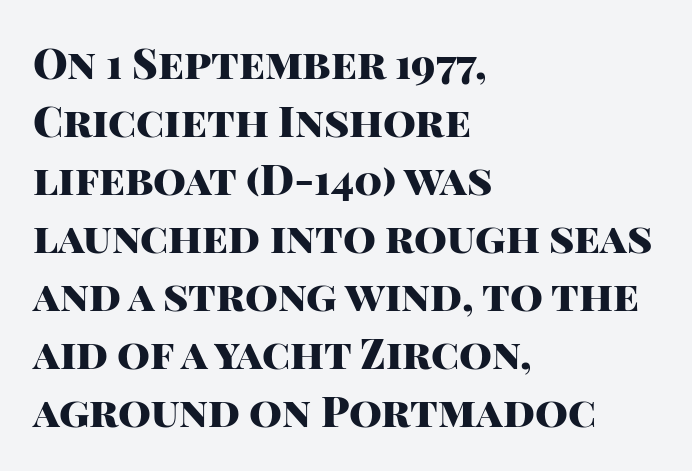
Quick note: not italic, upright. Baseline-to-baseline distance is the conventional proportion of letter height. This sample has the flowing, uneven cadence of proportional lettering. Bare-footed words on every line. These lines are set flush left with a ragged right edge.
